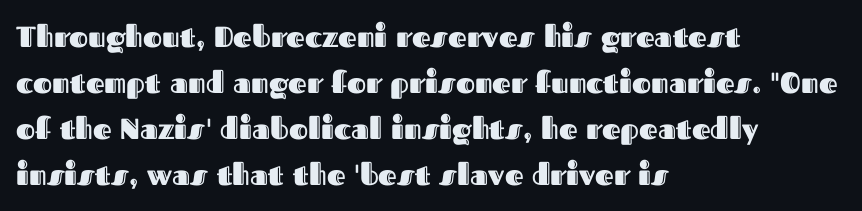
The image shows 29 px text type, upright; set left-aligned, normal line spacing (1.59x), normal letter spacing, not underlined; a medium x-height.
